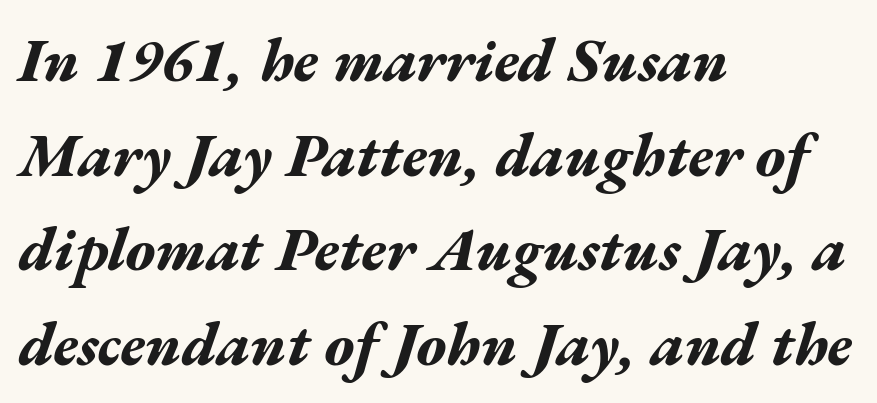
{"italic": "yes", "lean": "right", "slant_degrees": 17, "bold": "yes", "weight": "bold", "width": "wide", "stroke_contrast": "medium", "x_height": "medium", "monospaced": "no", "underline": "no", "align": "left", "line_spacing": "normal", "line_spacing_ratio": 1.55, "letter_spacing": "normal", "letter_spacing_em": 0.0, "glyph_px": 61}
